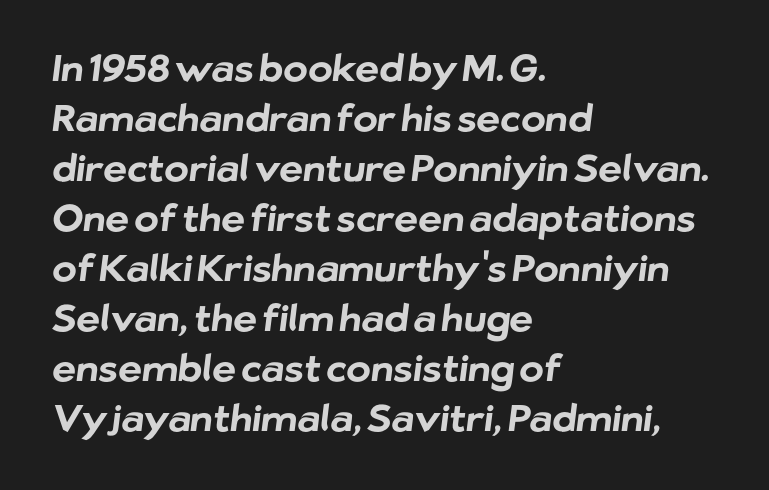
The image shows 37 px bold sans-serif type; set left-aligned, normal line spacing (1.35x), normal letter spacing, not underlined; low stroke contrast and a medium x-height.
